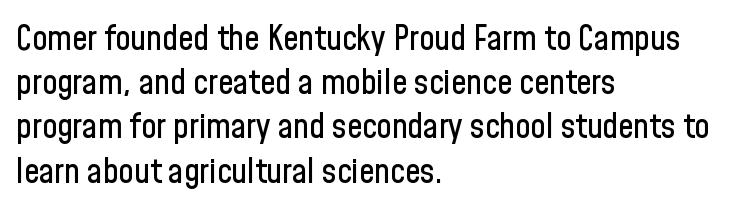
The image shows 34 px condensed sans-serif type, upright; set left-aligned, normal line spacing (1.3x), normal letter spacing, not underlined; low stroke contrast and a medium x-height.
